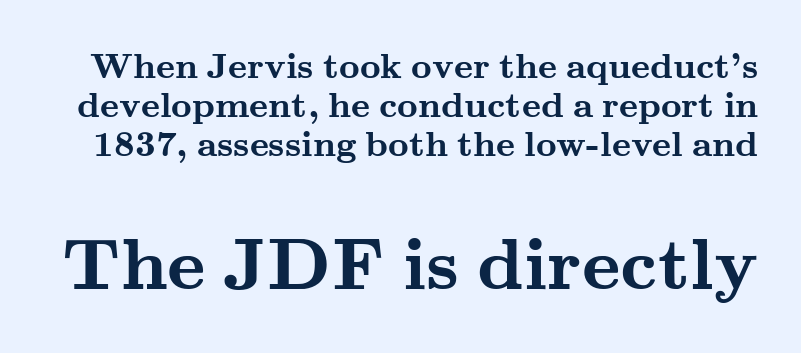
Tightly led — the rows are bunched. What weight is shown? A full bold with thick strokes. Little horizontal feet cap the strokes, marking this as serif type. You could not count columns in this text — the font is proportionally spaced. Visually, the bottom section dominates because its glyphs are scaled up. The letters stand upright; this is a roman face.
